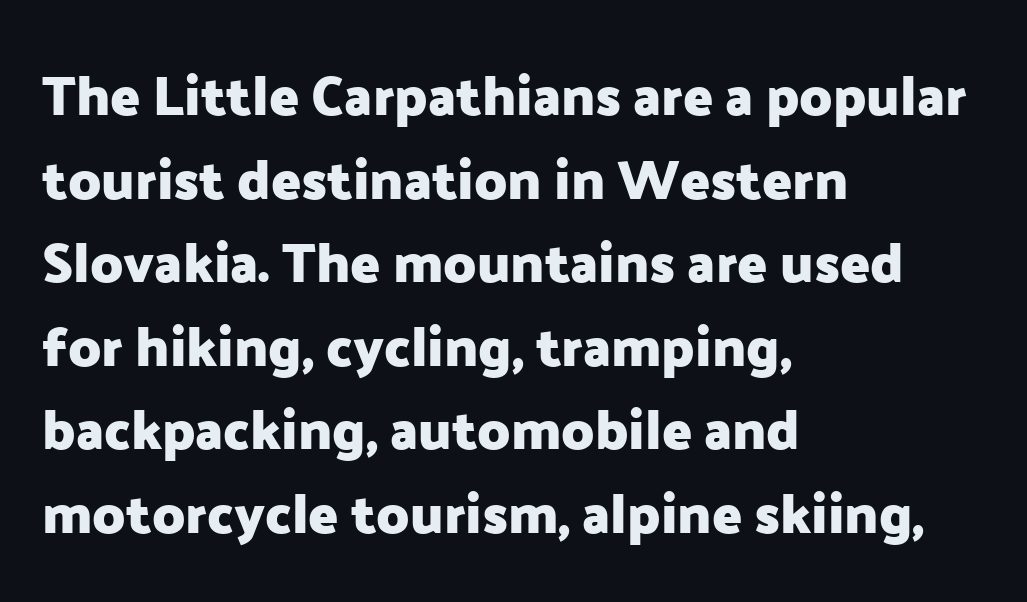
These lines are rendered in a variable-pitch font. Nothing unusual about the tracking: characters are spaced as the font intends. This sample uses a sans-serif face. The foot of each line stays bare and open. Horizontal bands of white between lines are of average thickness.
